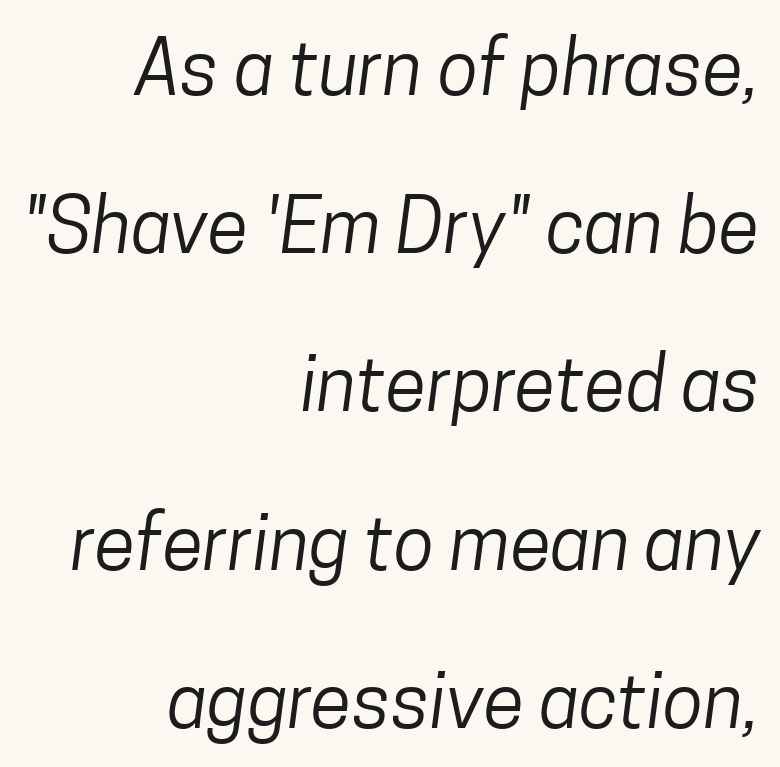
A quiet, ordinary-to-light weight characterises the typeface. Unlike a traditional serif, this face leaves its strokes unadorned. Does extra space separate the letters? No, they use regular spacing. These lines are rendered in a variable-pitch font. A typesetter would call this leading open, well beyond the default. In CSS terms this would be text-align: right.
